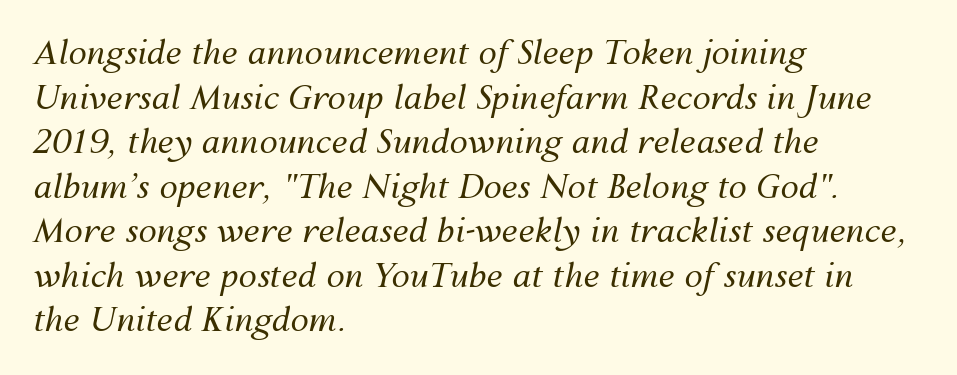
{"italic": "yes", "lean": "right", "slant_degrees": 12, "bold": "no", "weight": "regular", "width": "normal", "stroke_contrast": "medium", "x_height": "medium", "monospaced": "no", "underline": "no", "align": "left", "line_spacing": "normal", "line_spacing_ratio": 1.35, "letter_spacing": "normal", "letter_spacing_em": 0.0, "glyph_px": 33}
